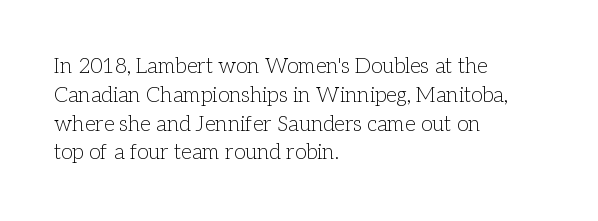
Q: Is the text bold? A: No.
Q: Is the text italic (slanted)? A: No, it is upright.
Q: Is the text underlined? A: No.
Q: How is the paragraph aligned? A: Left-aligned.
Q: Is the spacing between letters normal or unusually wide? A: Normal.
Q: Is the spacing between lines tight, normal or loose? A: Normal.
